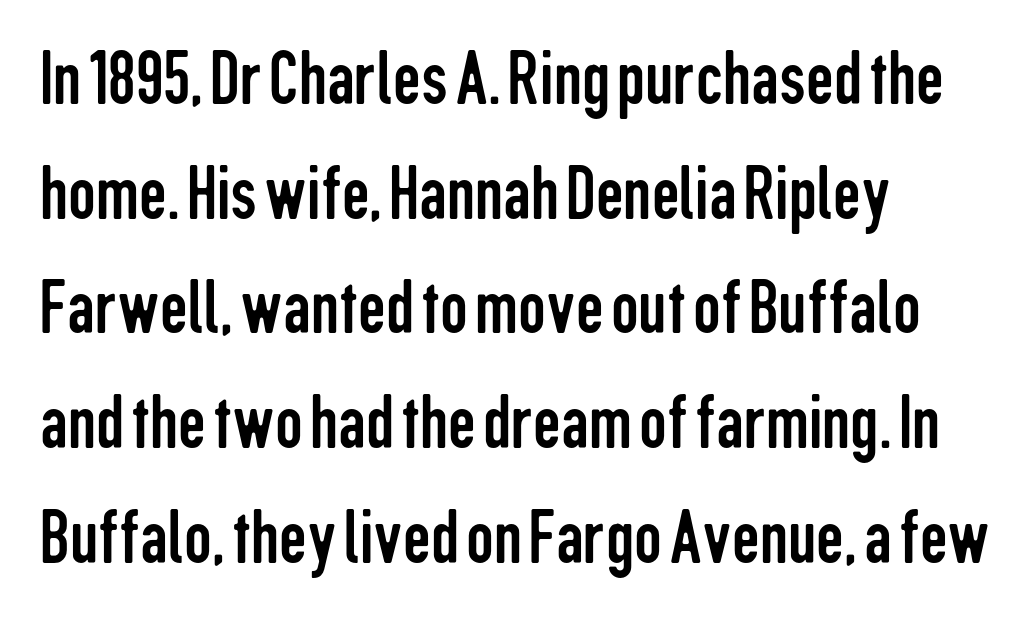
The characters display no serif detailing; their extremities are plain. Weight: in the light-to-regular range. The letters advance in unequal steps, a hallmark of proportional type. This rendering uses left alignment, leaving the right contour irregular. This rendering leaves character spacing at its baseline value. The type sits square on the baseline with zero lean.
